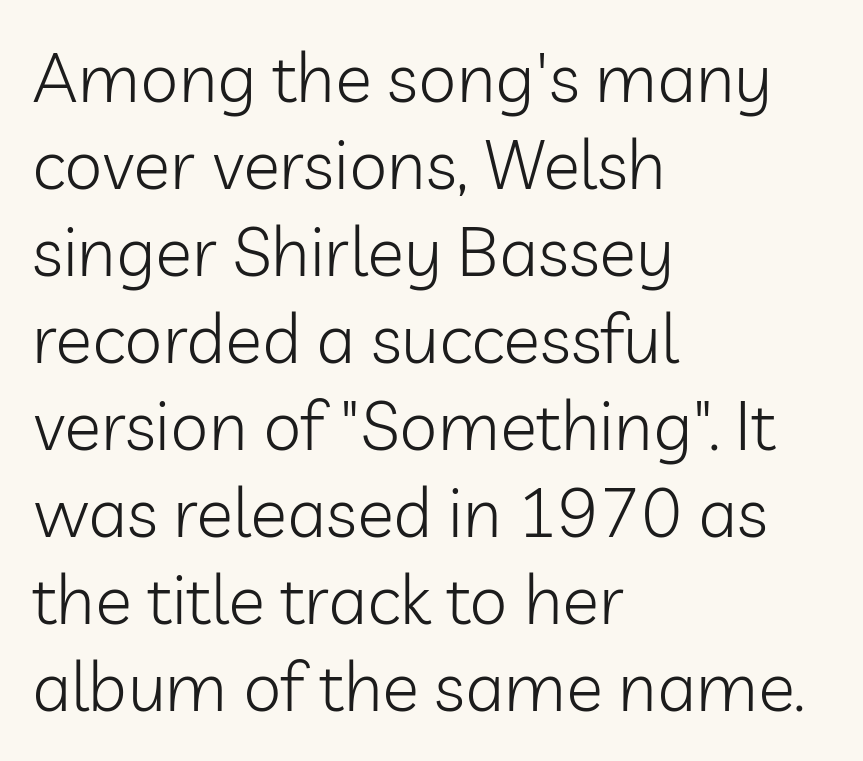
Q: Is the text bold? A: No.
Q: Is the text italic (slanted)? A: No, it is upright.
Q: Is the typeface a serif or a sans-serif typeface? A: Sans-serif.
Q: Is the text underlined? A: No.
Q: How is the paragraph aligned? A: Left-aligned.
Q: Is the spacing between letters normal or unusually wide? A: Normal.
Q: Is the spacing between lines tight, normal or loose? A: Normal.
Q: Width (condensed, normal, or wide)? A: Normal.
Q: Stroke contrast? A: Low.
Q: x-height? A: Medium.
Q: Monospaced? A: No.
